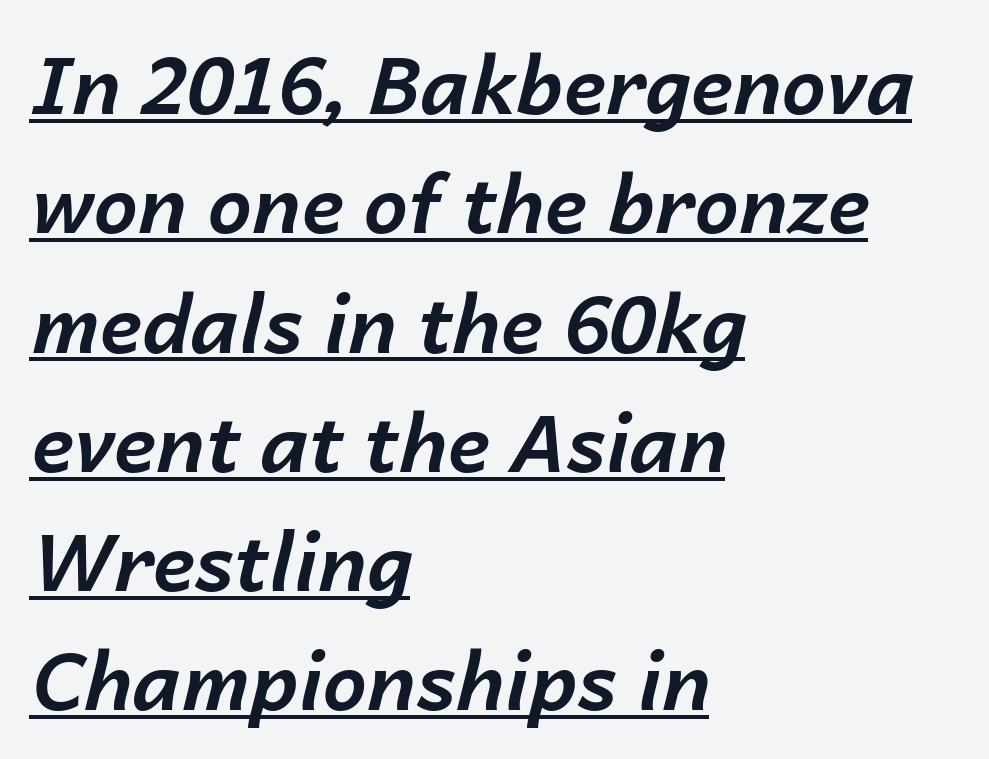
{"italic": "yes", "lean": "right", "slant_degrees": 14, "bold": "yes", "weight": "bold", "width": "normal", "stroke_contrast": "low", "x_height": "medium", "monospaced": "no", "underline": "yes", "align": "left", "line_spacing": "normal", "line_spacing_ratio": 1.51, "letter_spacing": "normal", "letter_spacing_em": 0.0, "glyph_px": 79}
